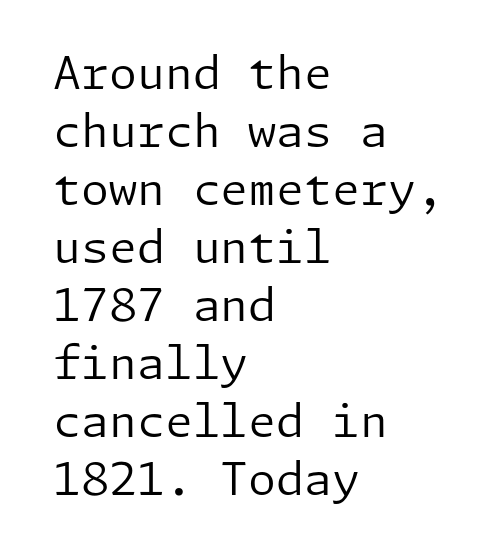
No word sits above an underline. This rendering leaves character spacing at its baseline value. The rag falls on the right side of this text block. In terms of posture, this sample is upright. Letters have the restrained weight of plain body copy at most.
